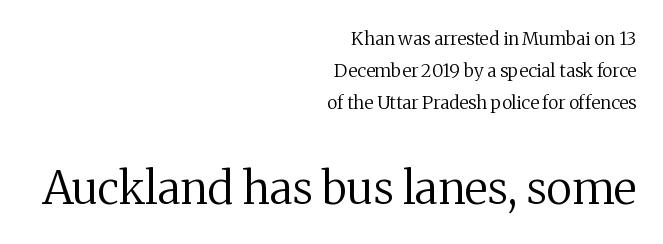
Q: Is the text bold? A: No.
Q: Is the text italic (slanted)? A: No, it is upright.
Q: Is the typeface a serif or a sans-serif typeface? A: Serif.
Q: Is the text underlined? A: No.
Q: How is the paragraph aligned? A: Right-aligned.
Q: Is the spacing between letters normal or unusually wide? A: Normal.
Q: Which block of text is set in a larger size, the first (top) or the second (bottom)? A: The second (bottom) one.
Q: Width (condensed, normal, or wide)? A: Normal.
Q: Stroke contrast? A: Medium.
Q: x-height? A: Medium.
Q: Monospaced? A: No.
